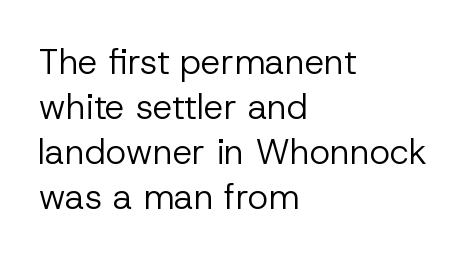
The image shows 35 px regular-weight sans-serif type, upright; set left-aligned, normal line spacing (1.29x), normal letter spacing, not underlined; low stroke contrast and a medium x-height.
